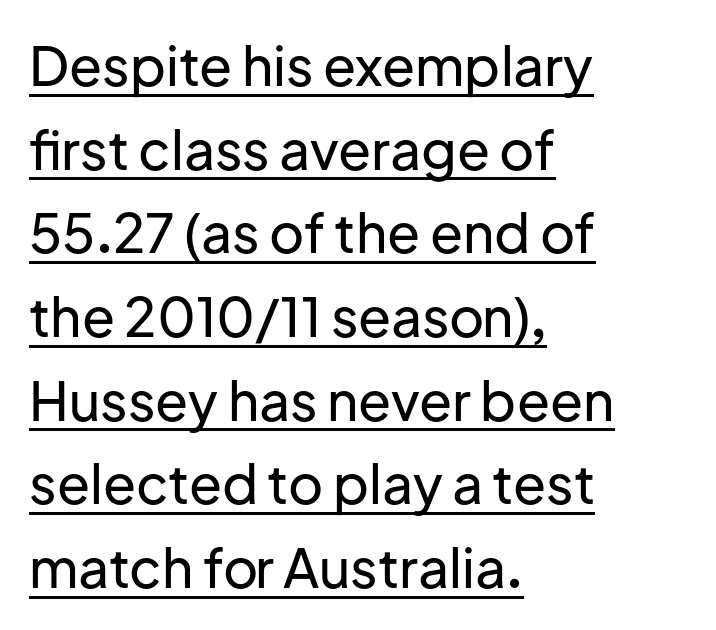
Q: Is the text italic (slanted)? A: No, it is upright.
Q: Is the typeface a serif or a sans-serif typeface? A: Sans-serif.
Q: Is the text underlined? A: Yes.
Q: How is the paragraph aligned? A: Left-aligned.
Q: Is the spacing between letters normal or unusually wide? A: Normal.
Q: Is the spacing between lines tight, normal or loose? A: Normal.
Q: Width (condensed, normal, or wide)? A: Normal.
Q: Stroke contrast? A: Low.
Q: x-height? A: Medium.
Q: Monospaced? A: No.
